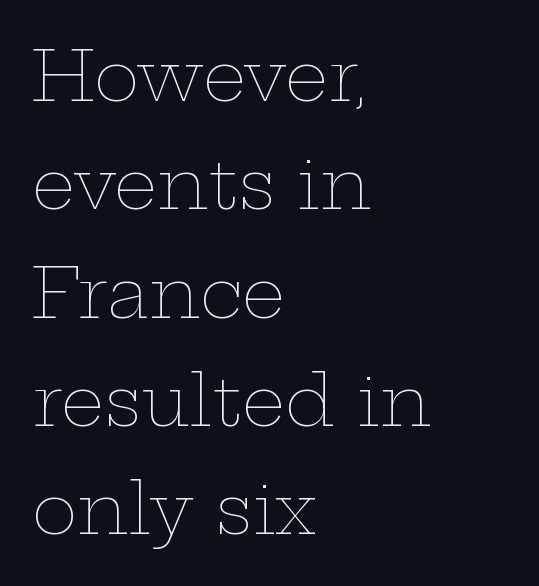
Q: Is the text bold? A: No.
Q: Is the text italic (slanted)? A: No, it is upright.
Q: Is the text underlined? A: No.
Q: How is the paragraph aligned? A: Left-aligned.
Q: Is the spacing between letters normal or unusually wide? A: Normal.
Q: Is the spacing between lines tight, normal or loose? A: Normal.
Q: Width (condensed, normal, or wide)? A: Wide.
Q: Stroke contrast? A: Low.
Q: x-height? A: Medium.
Q: Monospaced? A: No.
